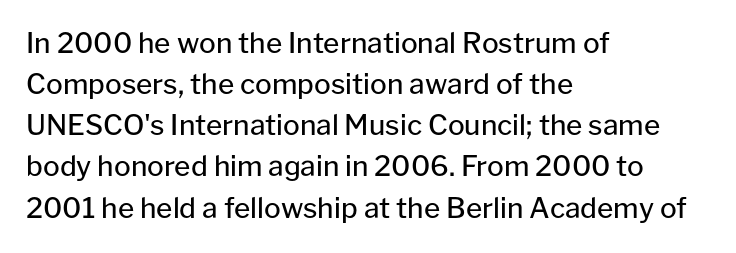
{"serif": "no", "italic": "no", "bold": "no", "weight": "regular", "width": "normal", "stroke_contrast": "low", "x_height": "medium", "monospaced": "no", "underline": "no", "align": "left", "line_spacing": "normal", "line_spacing_ratio": 1.47, "letter_spacing": "normal", "letter_spacing_em": 0.0, "glyph_px": 28}
